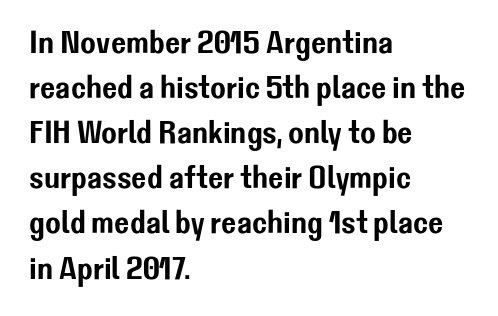
A typesetter would mark this as roman, not italic. Line starts are locked; line ends wander. Nope, no serifs anywhere on these letters. Beneath every word, the page is bare.
